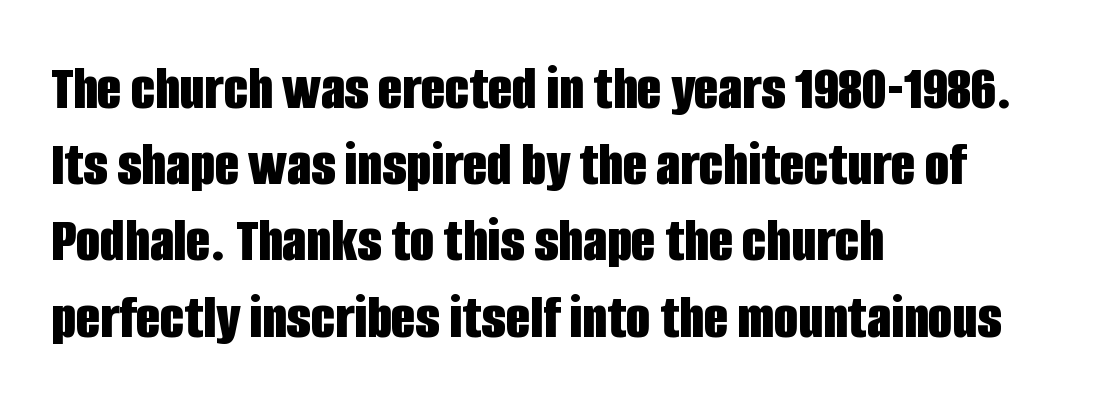
The image shows 63 px bold, condensed sans-serif type, upright; set left-aligned, line spacing 1.21x, normal letter spacing, not underlined; low stroke contrast and a large x-height.
